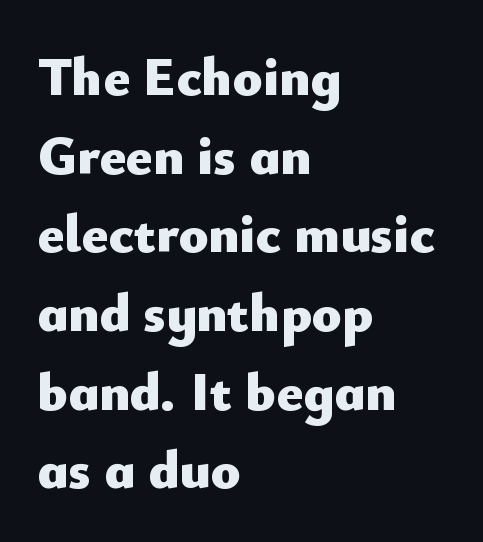
The image shows 55 px heavy sans-serif type, upright; set left-aligned, normal line spacing (1.43x), normal letter spacing, not underlined; low stroke contrast and a small x-height.
